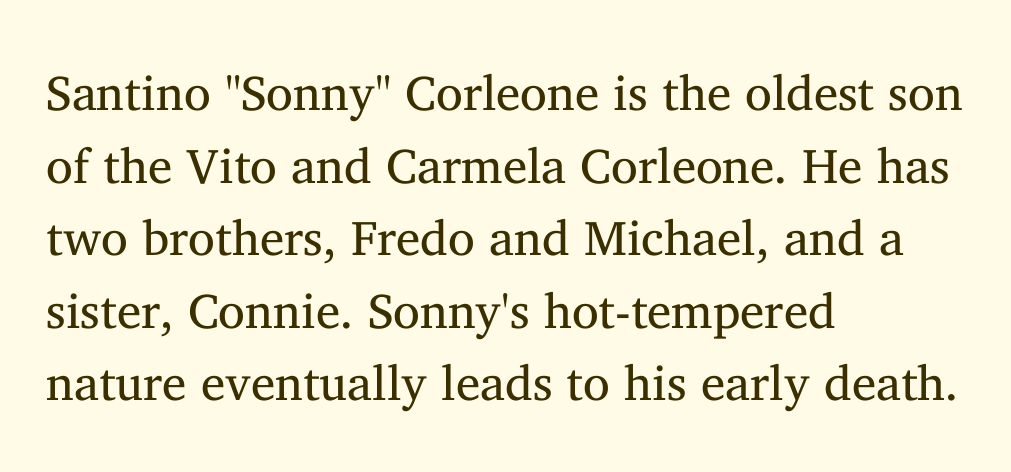
The image shows 49 px regular-weight serif type, upright; set left-aligned, normal line spacing (1.48x), normal letter spacing, not underlined; medium stroke contrast and a medium x-height.
